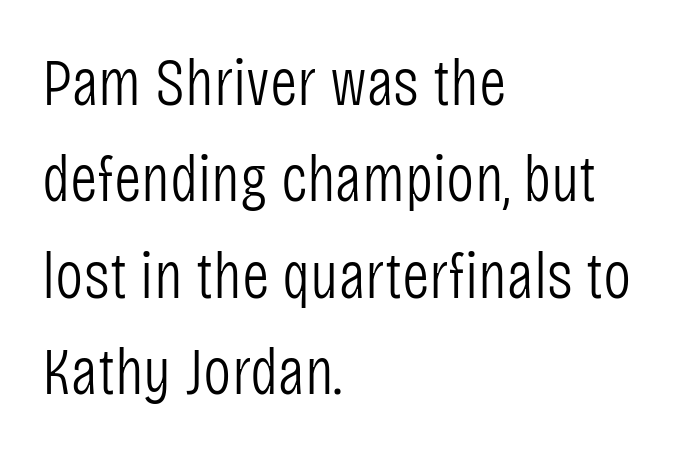
{"serif": "no", "italic": "no", "bold": "no", "weight": "light", "width": "condensed", "stroke_contrast": "low", "x_height": "large", "monospaced": "no", "underline": "no", "align": "left", "line_spacing": "normal", "line_spacing_ratio": 1.44, "letter_spacing": "normal", "letter_spacing_em": 0.0, "glyph_px": 67}
